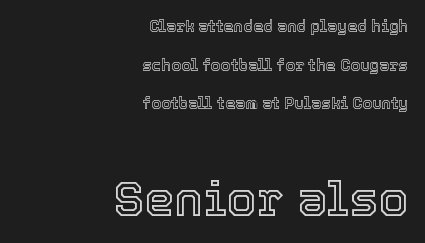
Q: Is the text italic (slanted)? A: No, it is upright.
Q: Is the text underlined? A: No.
Q: How is the paragraph aligned? A: Right-aligned.
Q: Is the spacing between letters normal or unusually wide? A: Normal.
Q: Is the spacing between lines tight, normal or loose? A: Loose.
Q: Which block of text is set in a larger size, the first (top) or the second (bottom)? A: The second (bottom) one.
Q: Width (condensed, normal, or wide)? A: Normal.
Q: x-height? A: Medium.
Q: Monospaced? A: No.
